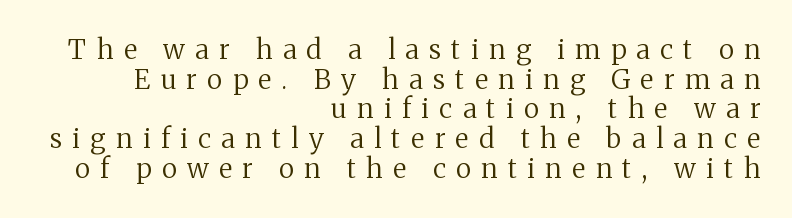
Q: Is the text bold? A: No.
Q: Is the text italic (slanted)? A: No, it is upright.
Q: Is the text underlined? A: No.
Q: How is the paragraph aligned? A: Right-aligned.
Q: Is the spacing between letters normal or unusually wide? A: Unusually wide.
Q: Is the spacing between lines tight, normal or loose? A: Tight.
